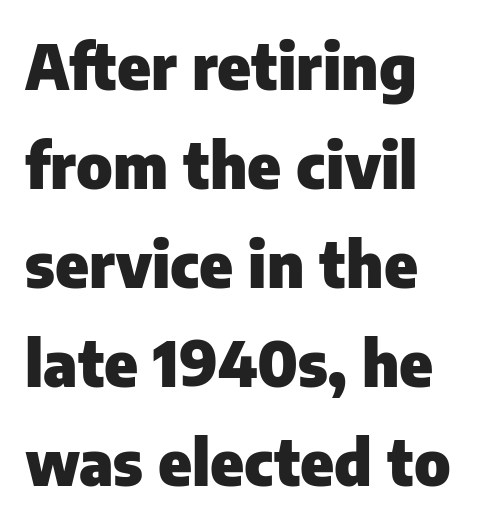
Q: Is the text bold? A: Yes.
Q: Is the text italic (slanted)? A: No, it is upright.
Q: Is the typeface a serif or a sans-serif typeface? A: Sans-serif.
Q: Is the text underlined? A: No.
Q: How is the paragraph aligned? A: Left-aligned.
Q: Is the spacing between letters normal or unusually wide? A: Normal.
Q: Is the spacing between lines tight, normal or loose? A: Normal.
Q: Width (condensed, normal, or wide)? A: Normal.
Q: Stroke contrast? A: Low.
Q: x-height? A: Medium.
Q: Monospaced? A: No.
